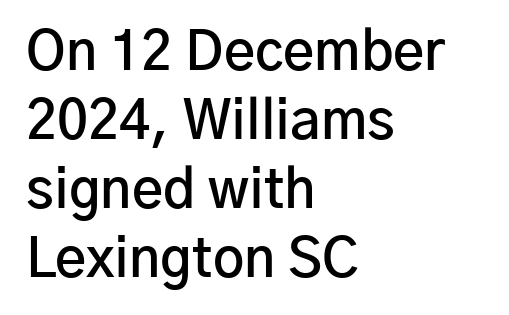
{"serif": "no", "italic": "no", "bold": "semi", "weight": "semibold", "width": "normal", "stroke_contrast": "low", "x_height": "medium", "monospaced": "no", "underline": "no", "align": "left", "line_spacing": "normal", "line_spacing_ratio": 1.28, "letter_spacing": "normal", "letter_spacing_em": 0.0, "glyph_px": 54}
